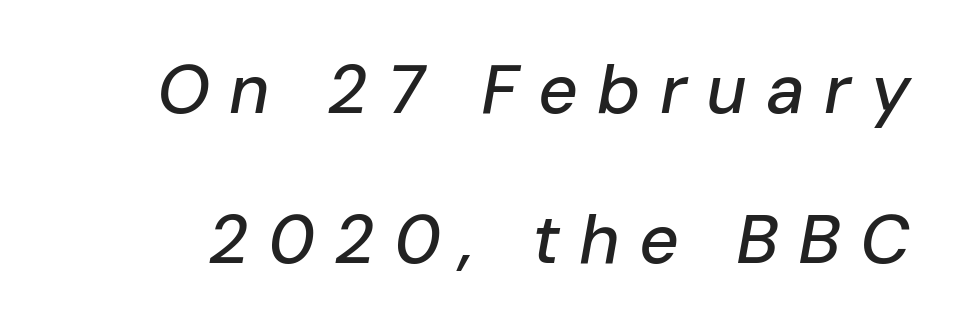
Q: Is the text italic (slanted)? A: Yes, it leans right by about 10 degrees.
Q: Is the text underlined? A: No.
Q: Is the spacing between letters normal or unusually wide? A: Unusually wide.
Q: Is the spacing between lines tight, normal or loose? A: Loose.
Q: Width (condensed, normal, or wide)? A: Normal.
Q: Stroke contrast? A: Low.
Q: x-height? A: Medium.
Q: Monospaced? A: No.
